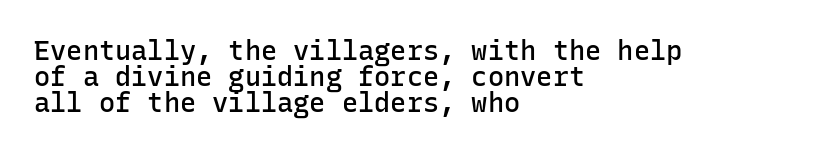
The image shows 27 px text type, upright; set left-aligned, tight line spacing (0.97x), normal letter spacing, not underlined.
